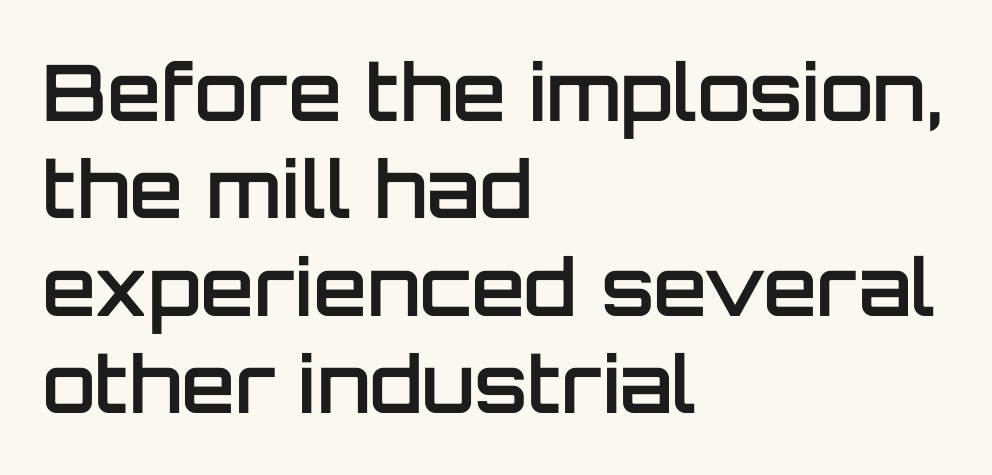
Q: Is the text bold? A: Semi-bold.
Q: Is the text italic (slanted)? A: No, it is upright.
Q: Is the typeface a serif or a sans-serif typeface? A: Sans-serif.
Q: Is the text underlined? A: No.
Q: How is the paragraph aligned? A: Left-aligned.
Q: Is the spacing between letters normal or unusually wide? A: Normal.
Q: Is the spacing between lines tight, normal or loose? A: Normal.
Q: Width (condensed, normal, or wide)? A: Normal.
Q: Stroke contrast? A: Low.
Q: x-height? A: Large.
Q: Monospaced? A: No.
